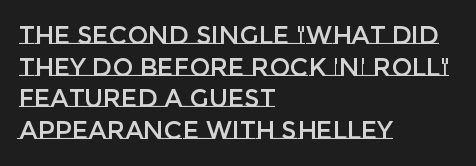
The rows are spaced the way most documents space them. No extra tracking has been applied to these lines. Which margin do the lines hug? The left one — the right edge is uneven. The gap between lines stays unmarked. If you drew a line through each stem, it would be perfectly vertical.
